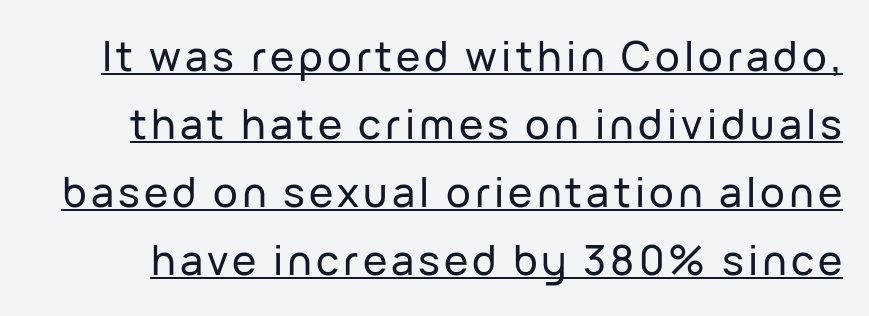
{"serif": "no", "italic": "no", "width": "normal", "stroke_contrast": "low", "x_height": "medium", "monospaced": "no", "underline": "yes", "line_spacing": "normal", "line_spacing_ratio": 1.66, "glyph_px": 41}
